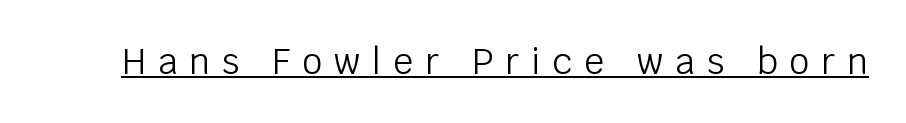
The image shows 35 px light sans-serif type, upright; set unusually wide letter spacing (+0.34 em), underlined; low stroke contrast and a large x-height.
